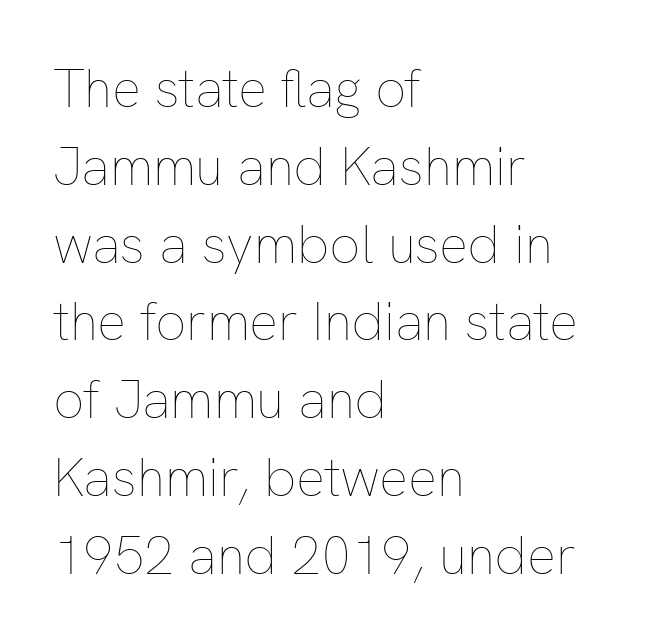
Q: Is the text bold? A: No.
Q: Is the text italic (slanted)? A: No, it is upright.
Q: Is the text underlined? A: No.
Q: How is the paragraph aligned? A: Left-aligned.
Q: Is the spacing between letters normal or unusually wide? A: Normal.
Q: Is the spacing between lines tight, normal or loose? A: Normal.
Q: Width (condensed, normal, or wide)? A: Normal.
Q: Stroke contrast? A: Low.
Q: x-height? A: Medium.
Q: Monospaced? A: No.
